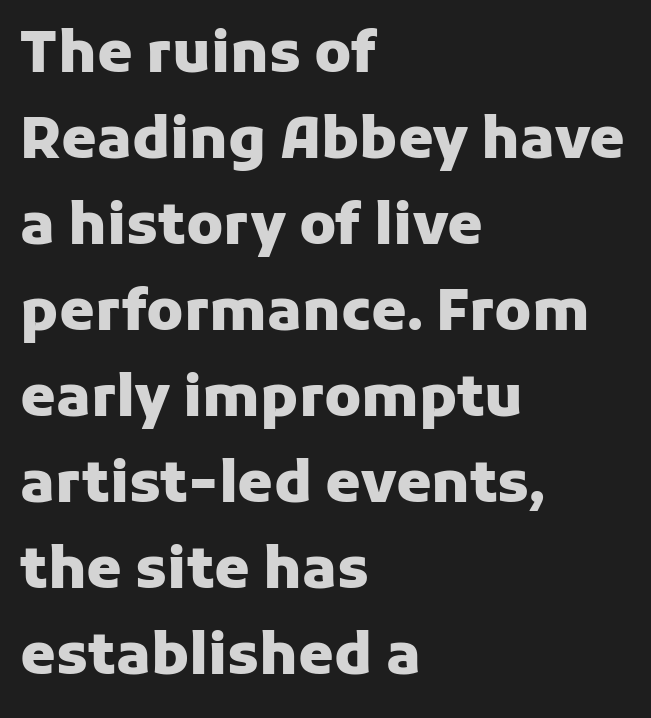
{"serif": "no", "italic": "no", "bold": "yes", "weight": "heavy", "width": "normal", "stroke_contrast": "low", "x_height": "medium", "monospaced": "no", "underline": "no", "align": "left", "line_spacing": "normal", "line_spacing_ratio": 1.51, "letter_spacing": "normal", "letter_spacing_em": 0.0, "glyph_px": 57}
